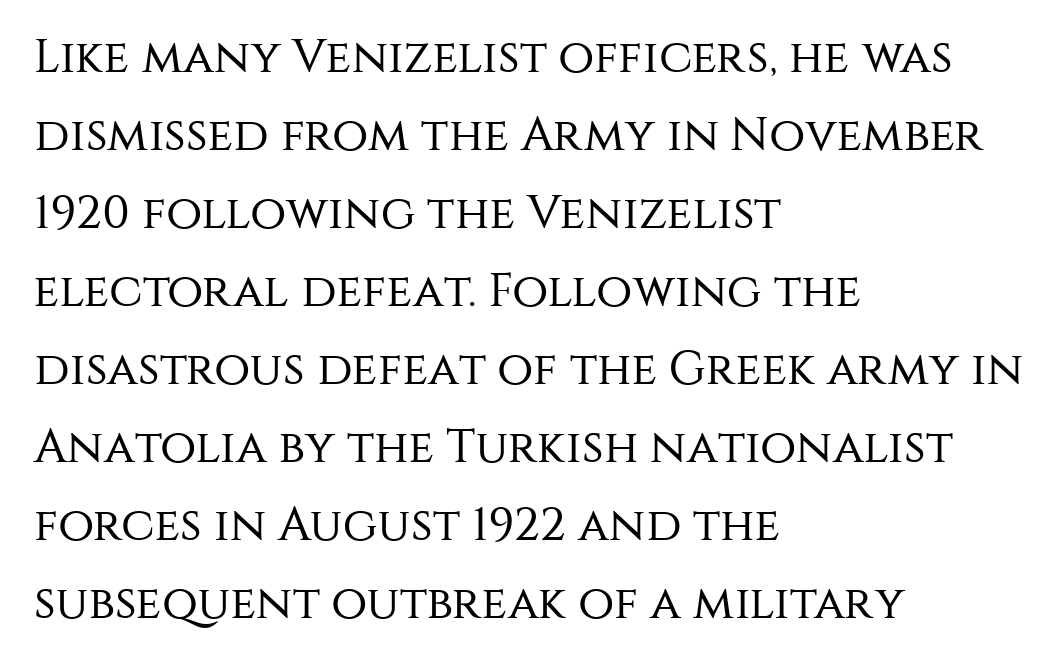
The passage shown is typed in a proportional face where columns would drift. The typography opts for an upright posture over an oblique one. The text was rendered using a sans face with plain stroke endings. The strokes carry an ordinary text weight at most. Characters follow at the spacing the type designer built in. Every row of glyphs begins at an identical x-position on the left.
